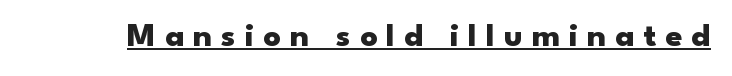
{"serif": "no", "italic": "no", "bold": "yes", "weight": "heavy", "width": "wide", "stroke_contrast": "low", "x_height": "small", "monospaced": "no", "underline": "yes", "letter_spacing": "wide", "letter_spacing_em": 0.26, "glyph_px": 34}
